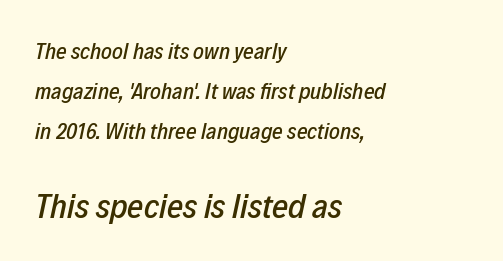
{"italic": "yes", "lean": "right", "slant_degrees": 12, "width": "condensed", "stroke_contrast": "low", "x_height": "medium", "monospaced": "no", "underline": "no", "align": "left", "line_spacing_ratio": 1.73, "letter_spacing": "normal", "letter_spacing_em": 0.0, "larger_block": "second", "size_ratio": 1.52, "glyph_px": 35}
